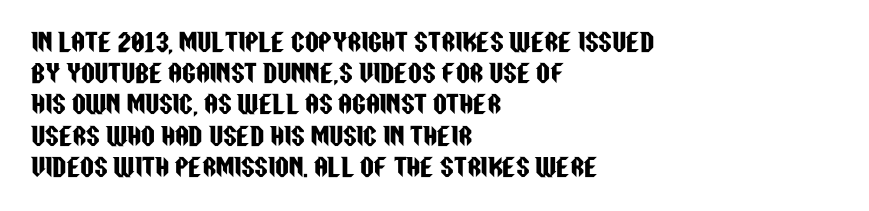
Does the copy run flush right? No — it runs flush left. The font's upright variant was chosen for this text. Descender tails drop into unmarked territory. Reading down the column, the eye jumps a familiar distance to each next line.
